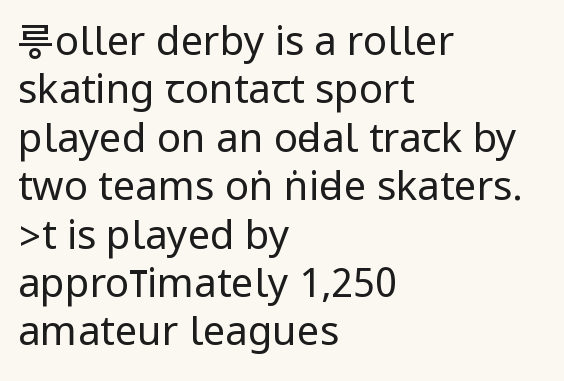
Nobody drew a line under any word here. This is roman type, the default non-slanted kind. Heaviness? Minimal to ordinary, like unemphasized prose. Short note: letters normally spaced. Nothing sits at the stroke ends, so this counts as sans-serif. The lines are quadded left.
